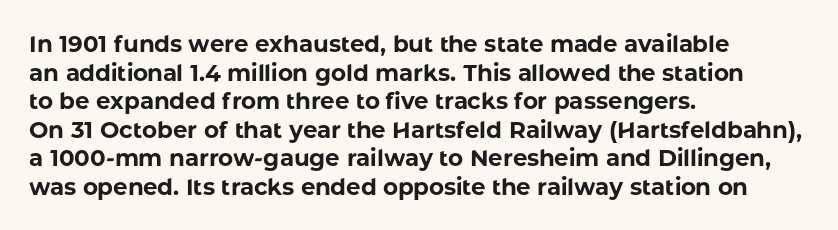
{"italic": "no", "bold": "yes", "underline": "no", "align": "left", "line_spacing_ratio": 1.24, "letter_spacing": "normal", "letter_spacing_em": 0.0, "glyph_px": 23}
